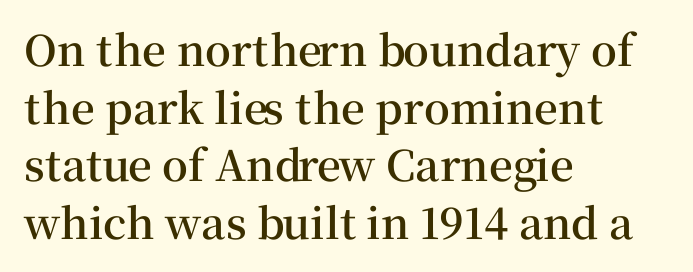
The image shows 42 px semibold serif type, upright; set left-aligned, normal line spacing (1.37x), normal letter spacing, not underlined; medium stroke contrast and a medium x-height.
